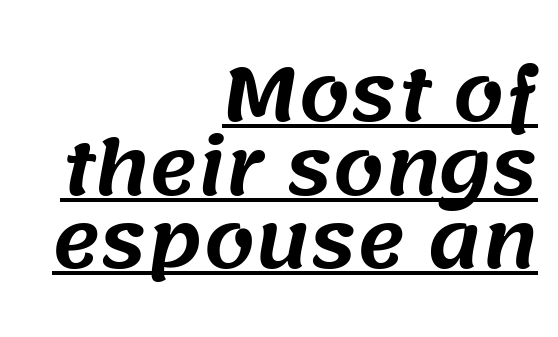
The image shows 73 px sans-serif type; set right-aligned, tight line spacing (1.01x), normal letter spacing, underlined; medium stroke contrast and a large x-height.
